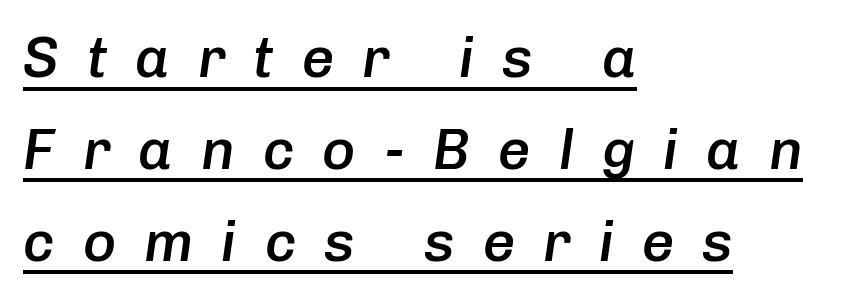
Compared with ordinary roman type, these characters are visibly tilted. Alignment: flush left. Looks like regular typesetting: each glyph gets only the width it needs. Moderately thickened strokes mark this as semibold type. Students, observe: this is what conventionally led text looks like.
